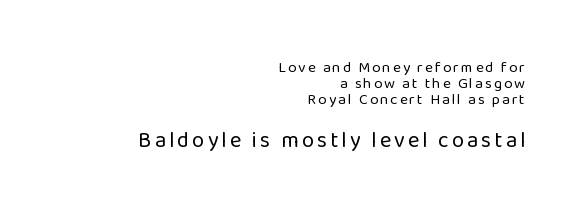
Bold? No — there's no thickening of the strokes. This is roman type, the default non-slanted kind. Bare-footed words on every line. Horizontal alignment here is rightward, an uncommon choice for prose. The passage shown stacks its lines with hardly any gap. The emphasis by scale lands on block number two, below.
